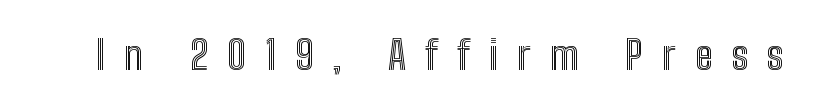
Q: Is the text italic (slanted)? A: No, it is upright.
Q: Is the text underlined? A: No.
Q: Is the spacing between letters normal or unusually wide? A: Unusually wide.
Q: Width (condensed, normal, or wide)? A: Condensed.
Q: x-height? A: Medium.
Q: Monospaced? A: No.
